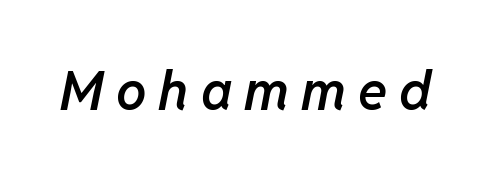
{"italic": "yes", "lean": "right", "slant_degrees": 11, "bold": "semi", "weight": "semibold", "width": "normal", "stroke_contrast": "low", "x_height": "medium", "monospaced": "no", "underline": "no", "letter_spacing": "wide", "letter_spacing_em": 0.22, "glyph_px": 54}
